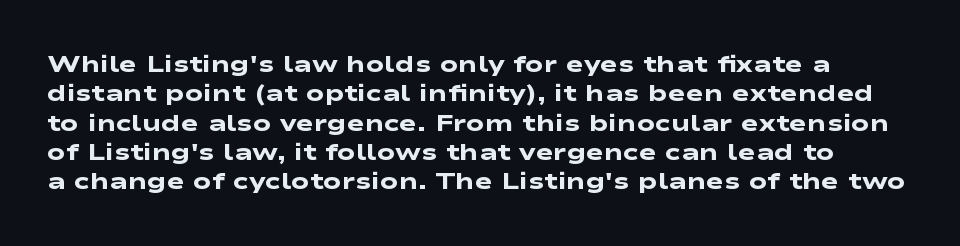
The image shows 24 px bold type; set line spacing 1.22x, normal letter spacing, not underlined.
